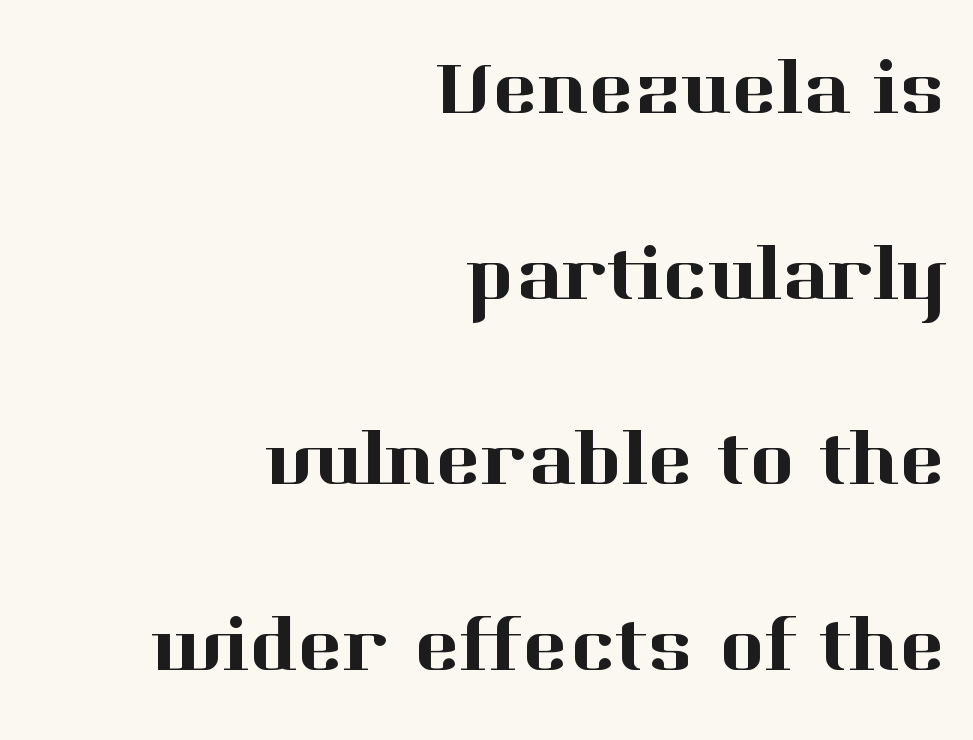
The image shows 78 px serif type, upright; set right-aligned, loose line spacing (2.38x), normal letter spacing, not underlined; high stroke contrast and a medium x-height.
